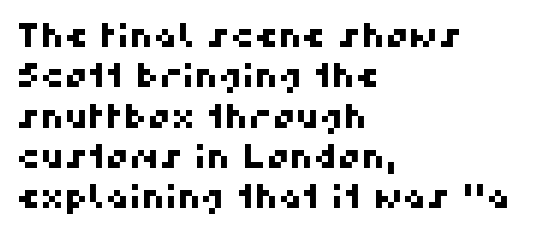
{"serif": "no", "width": "normal", "stroke_contrast": "high", "x_height": "medium", "monospaced": "no", "underline": "no", "align": "left", "line_spacing_ratio": 1.22, "letter_spacing": "normal", "letter_spacing_em": 0.0, "glyph_px": 33}
